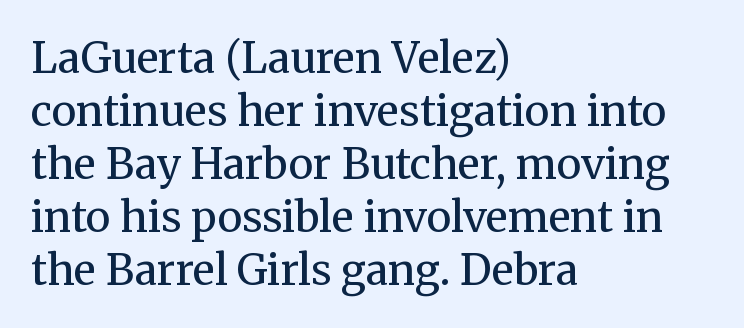
These lines keep a tight, regular rhythm from letter to letter. The typesetter chose a ragged-right arrangement here. Weight: not bold — regular or lighter. Quick note: underline off. Each letter keeps its own natural width here, so spacing adapts to shape.
